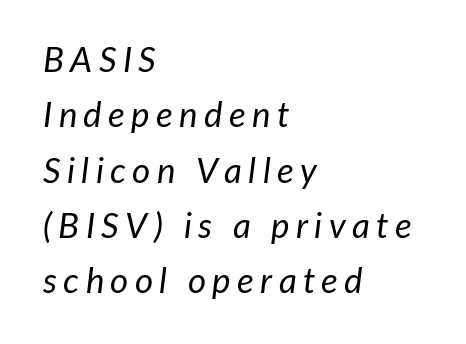
This reads as an unemphasized weight, regular at the heaviest. The face used here is proportionally spaced, like ordinary book or web type. Leftover space on each line is placed entirely after the last word. The strip under each line holds only bare page. The font's italic variant was chosen for this text.
